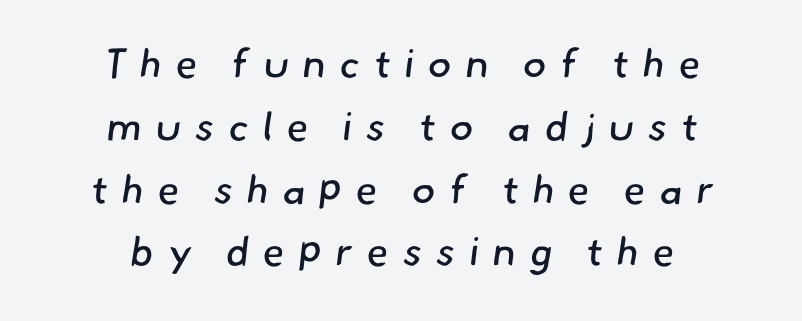
The glyphs in this specimen are sans serif. The strokes are not fattened; the text isn't bold. The passage is arranged like a title page — every line centered. What's the leading like? Ordinary, nothing unusual. A clean baseline with only descenders dipping below it.
